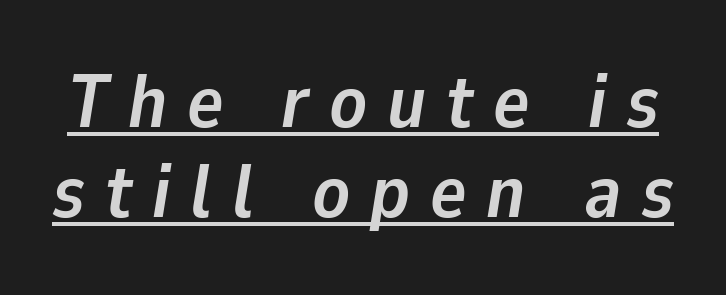
This sample carries an underscore along the baseline area. Varying glyph widths throughout — classic text-font behaviour. The type is letterspaced generously, with wide tracking. The rendering uses a bold face; every stroke is thick and dark.
